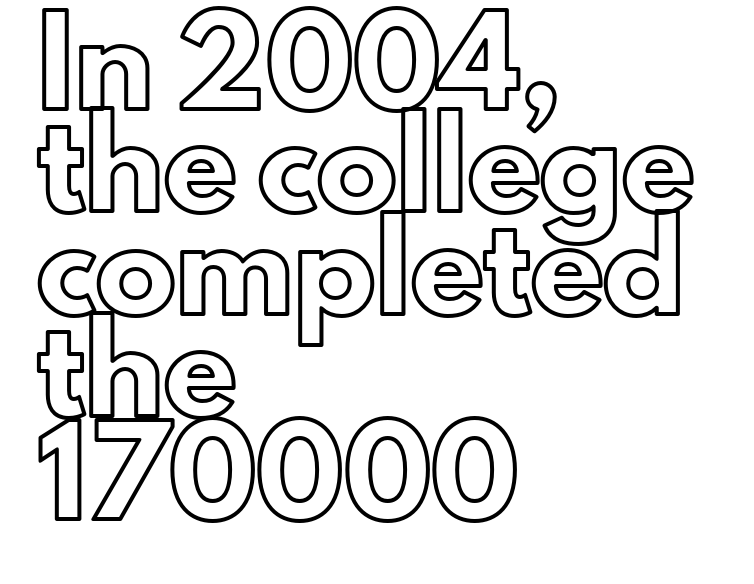
The image shows 80 px text type, upright; set left-aligned, normal line spacing (1.28x), normal letter spacing, not underlined; a small x-height.
